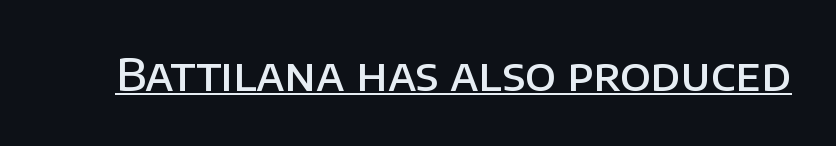
{"serif": "no", "italic": "no", "bold": "semi", "weight": "semibold", "width": "normal", "stroke_contrast": "low", "x_height": "large", "monospaced": "no", "underline": "yes", "letter_spacing": "normal", "letter_spacing_em": 0.0, "glyph_px": 44}
